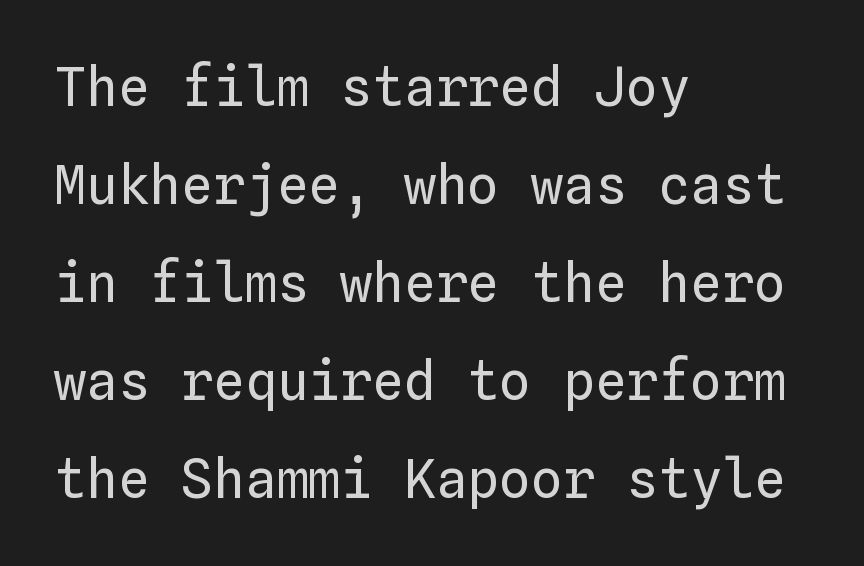
The image shows 53 px regular-weight type, upright, monospaced; set left-aligned, line spacing 1.85x, normal letter spacing, not underlined; low stroke contrast and a medium x-height.
